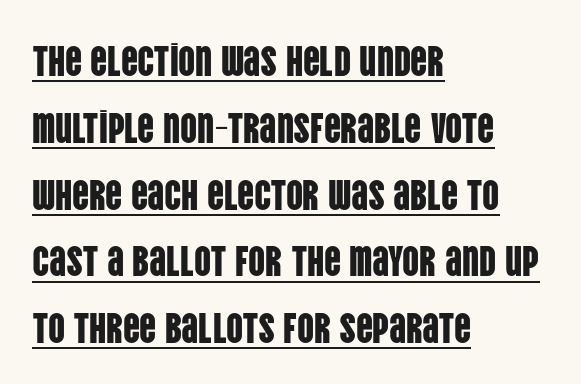
{"serif": "no", "italic": "no", "width": "condensed", "stroke_contrast": "low", "x_height": "large", "monospaced": "no", "underline": "yes", "align": "left", "line_spacing": "normal", "line_spacing_ratio": 1.59, "letter_spacing": "normal", "letter_spacing_em": 0.0, "glyph_px": 42}
